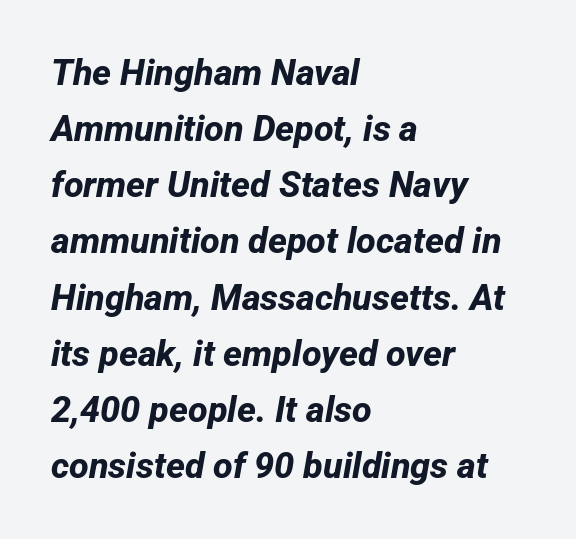
Q: Is the text bold? A: Yes.
Q: Is the typeface a serif or a sans-serif typeface? A: Sans-serif.
Q: Is the text underlined? A: No.
Q: How is the paragraph aligned? A: Left-aligned.
Q: Is the spacing between letters normal or unusually wide? A: Normal.
Q: Is the spacing between lines tight, normal or loose? A: Normal.
Q: Width (condensed, normal, or wide)? A: Normal.
Q: Stroke contrast? A: Low.
Q: x-height? A: Medium.
Q: Monospaced? A: No.
